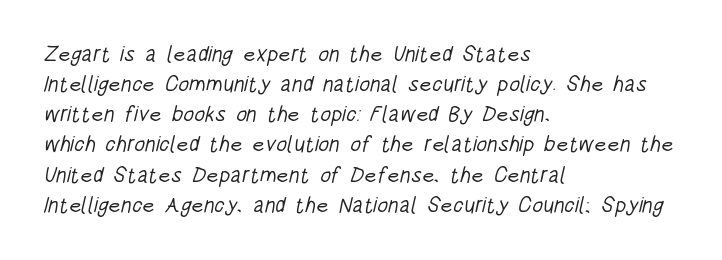
Q: Is the text bold? A: No.
Q: Is the text underlined? A: No.
Q: How is the paragraph aligned? A: Left-aligned.
Q: Is the spacing between letters normal or unusually wide? A: Normal.
Q: Is the spacing between lines tight, normal or loose? A: Normal.
